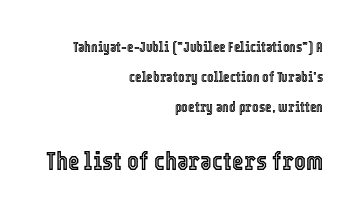
{"italic": "no", "underline": "no", "align": "right", "line_spacing": "loose", "line_spacing_ratio": 2.14, "letter_spacing": "normal", "letter_spacing_em": 0.0, "larger_block": "second", "size_ratio": 1.79, "glyph_px": 25}
